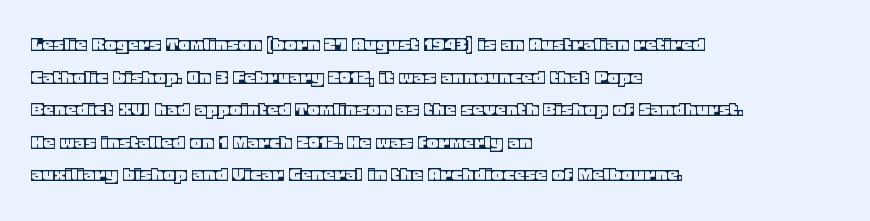
The image shows 22 px text type, upright; set left-aligned, normal line spacing (1.48x), normal letter spacing, not underlined.
